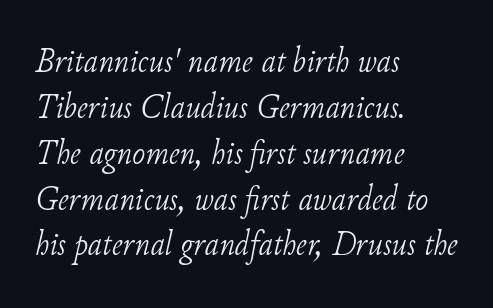
{"serif": "yes", "italic": "yes", "lean": "right", "slant_degrees": 11, "bold": "no", "weight": "light", "width": "normal", "stroke_contrast": "low", "x_height": "small", "monospaced": "no", "underline": "no", "align": "left", "line_spacing": "normal", "line_spacing_ratio": 1.31, "letter_spacing": "normal", "letter_spacing_em": 0.0, "glyph_px": 35}
